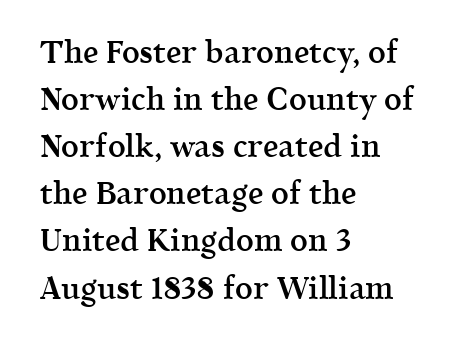
The image shows 31 px semibold serif type, upright; set left-aligned, normal line spacing (1.52x), normal letter spacing, not underlined; a medium x-height.
